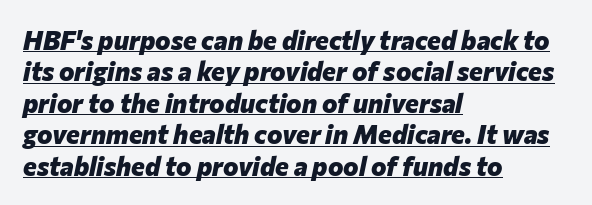
{"italic": "yes", "lean": "right", "slant_degrees": 12, "bold": "yes", "underline": "yes", "align": "left", "line_spacing_ratio": 1.21, "letter_spacing": "normal", "letter_spacing_em": 0.0, "glyph_px": 26}
